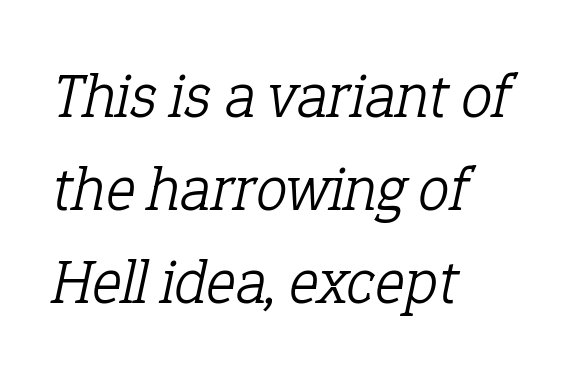
Q: Is the text bold? A: No.
Q: Is the text italic (slanted)? A: Yes, it leans right by about 12 degrees.
Q: Is the typeface a serif or a sans-serif typeface? A: Serif.
Q: Is the text underlined? A: No.
Q: How is the paragraph aligned? A: Left-aligned.
Q: Is the spacing between letters normal or unusually wide? A: Normal.
Q: Is the spacing between lines tight, normal or loose? A: Normal.
Q: Width (condensed, normal, or wide)? A: Normal.
Q: Stroke contrast? A: Low.
Q: x-height? A: Medium.
Q: Monospaced? A: No.
